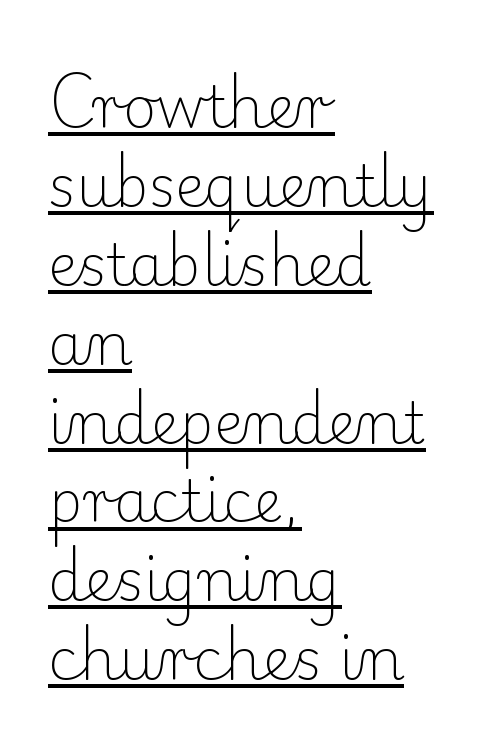
The image shows 58 px light serif type, upright; set left-aligned, normal line spacing (1.36x), normal letter spacing, underlined; low stroke contrast and a small x-height.
